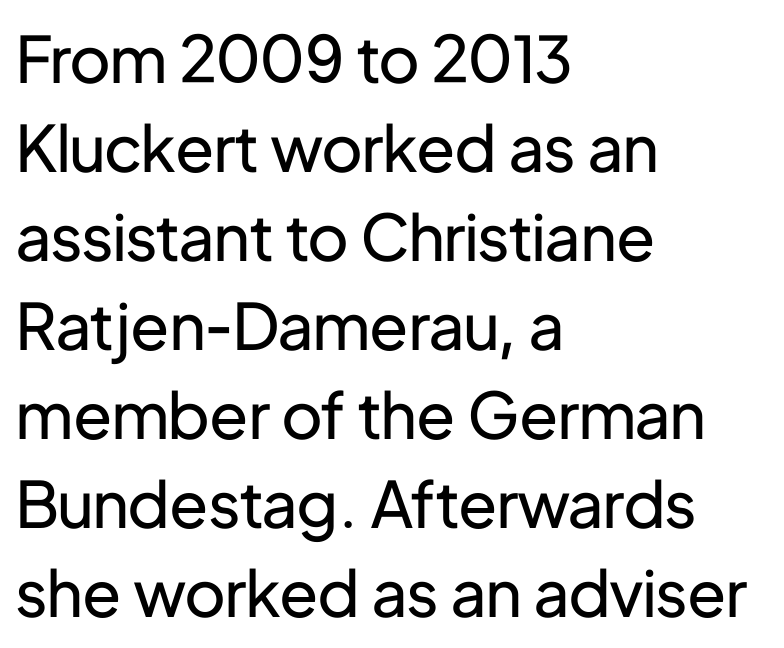
The image shows 64 px regular-weight sans-serif type, upright; set left-aligned, normal line spacing (1.39x), normal letter spacing, not underlined; low stroke contrast and a medium x-height.
